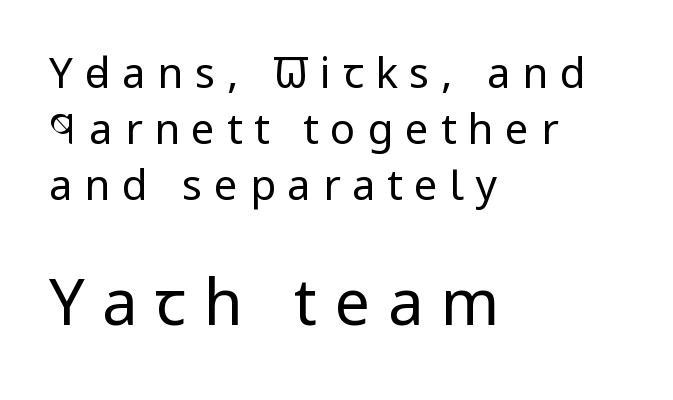
Q: Is the text bold? A: No.
Q: Is the text italic (slanted)? A: No, it is upright.
Q: Is the typeface a serif or a sans-serif typeface? A: Sans-serif.
Q: Is the text underlined? A: No.
Q: How is the paragraph aligned? A: Left-aligned.
Q: Is the spacing between letters normal or unusually wide? A: Unusually wide.
Q: Is the spacing between lines tight, normal or loose? A: Normal.
Q: Which block of text is set in a larger size, the first (top) or the second (bottom)? A: The second (bottom) one.
Q: Width (condensed, normal, or wide)? A: Condensed.
Q: Stroke contrast? A: Low.
Q: x-height? A: Large.
Q: Monospaced? A: No.
